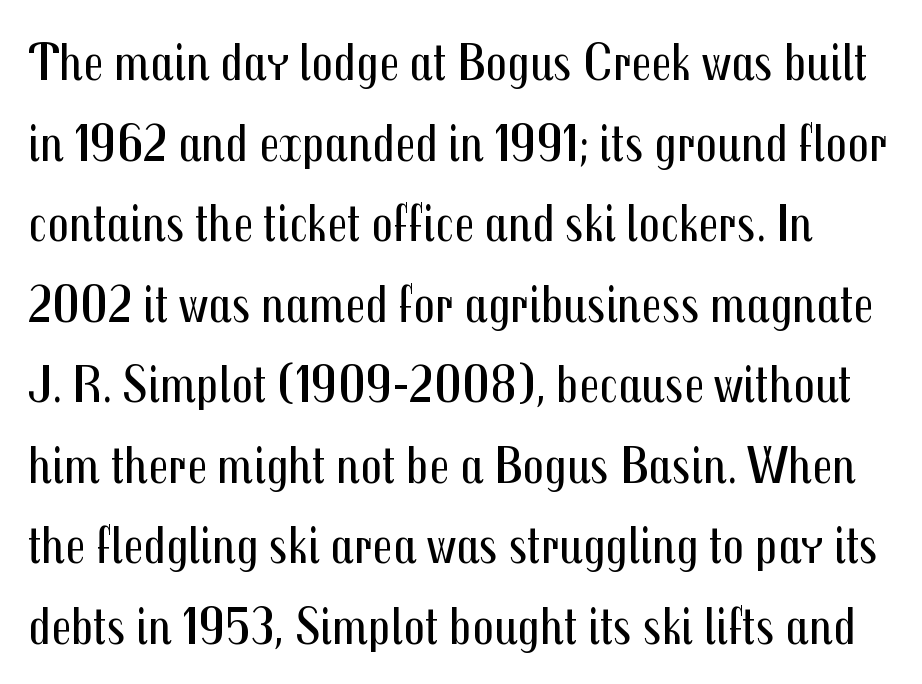
The image shows 53 px regular-weight, condensed sans-serif type, upright; set normal line spacing (1.52x), normal letter spacing, not underlined; medium stroke contrast and a medium x-height.
